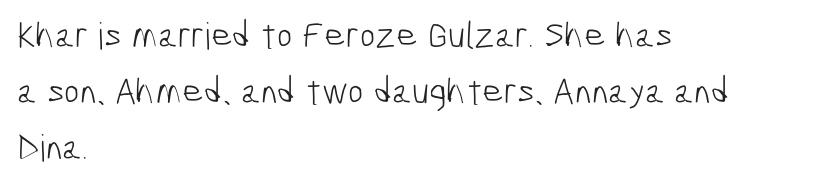
The image shows 37 px light, condensed sans-serif type; set left-aligned, normal line spacing (1.52x), normal letter spacing, not underlined; low stroke contrast and a medium x-height.
